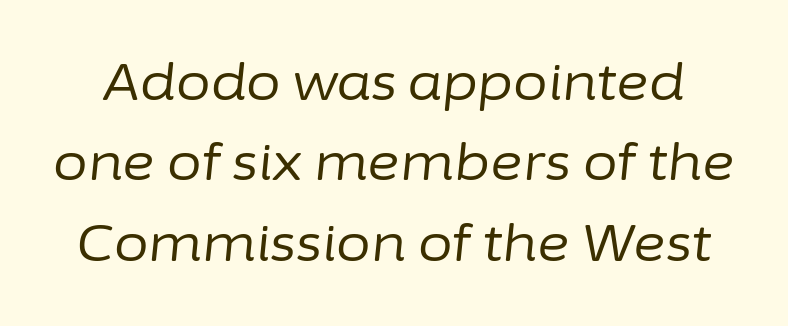
Q: Is the text bold? A: No.
Q: Is the text italic (slanted)? A: Yes, it leans right by about 6 degrees.
Q: Is the text underlined? A: No.
Q: Is the spacing between letters normal or unusually wide? A: Normal.
Q: Is the spacing between lines tight, normal or loose? A: Normal.
Q: Width (condensed, normal, or wide)? A: Normal.
Q: Stroke contrast? A: Low.
Q: x-height? A: Medium.
Q: Monospaced? A: No.
